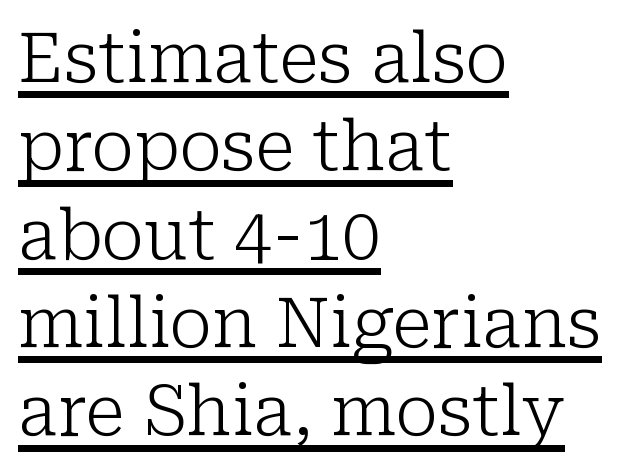
Q: Is the text bold? A: No.
Q: Is the text italic (slanted)? A: No, it is upright.
Q: Is the typeface a serif or a sans-serif typeface? A: Serif.
Q: Is the text underlined? A: Yes.
Q: How is the paragraph aligned? A: Left-aligned.
Q: Is the spacing between letters normal or unusually wide? A: Normal.
Q: Is the spacing between lines tight, normal or loose? A: Normal.
Q: Width (condensed, normal, or wide)? A: Normal.
Q: Stroke contrast? A: Low.
Q: x-height? A: Medium.
Q: Monospaced? A: No.
